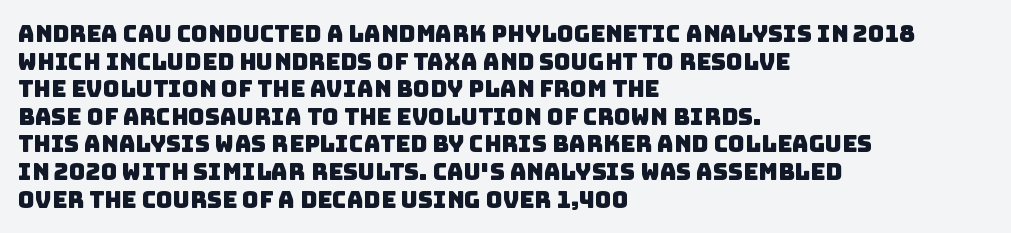
The image shows 23 px text type; set left-aligned, line spacing 1.2x, normal letter spacing, not underlined.
